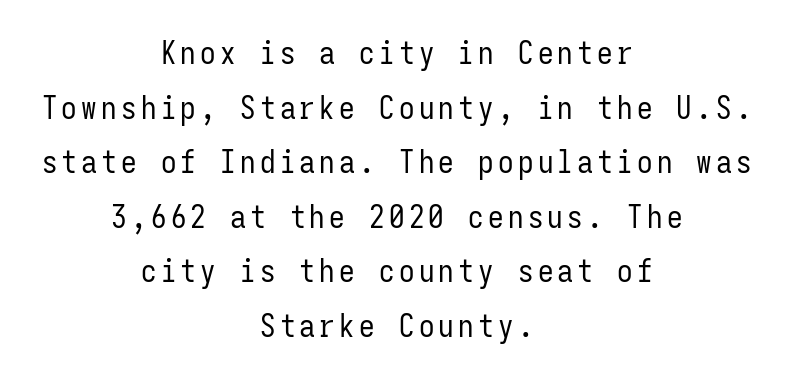
Q: Is the text bold? A: No.
Q: Is the text italic (slanted)? A: No, it is upright.
Q: Is the typeface a serif or a sans-serif typeface? A: Sans-serif.
Q: Is the text underlined? A: No.
Q: How is the paragraph aligned? A: Centered.
Q: Width (condensed, normal, or wide)? A: Condensed.
Q: Stroke contrast? A: Low.
Q: x-height? A: Medium.
Q: Monospaced? A: Yes.
